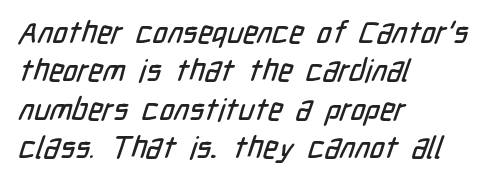
The image shows 31 px condensed sans-serif type; set left-aligned, line spacing 1.24x, normal letter spacing, not underlined; low stroke contrast and a medium x-height.
